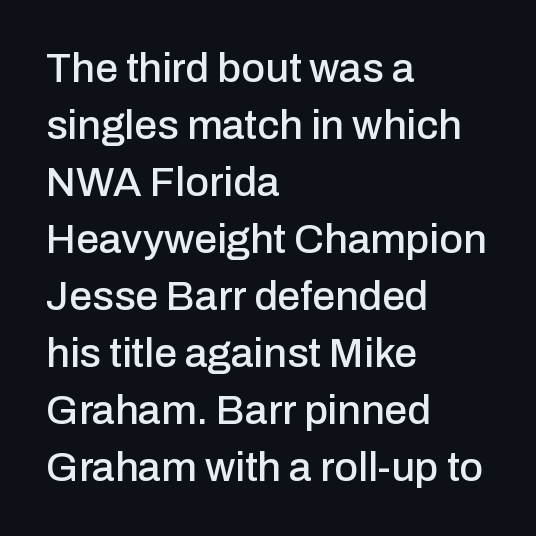
The space directly below the letters is spotless. Tracking here is standard; glyphs follow each other at the usual distance. Style check: upright. The text was rendered using a sans face with plain stroke endings. The face used here is proportionally spaced, like ordinary book or web type.
